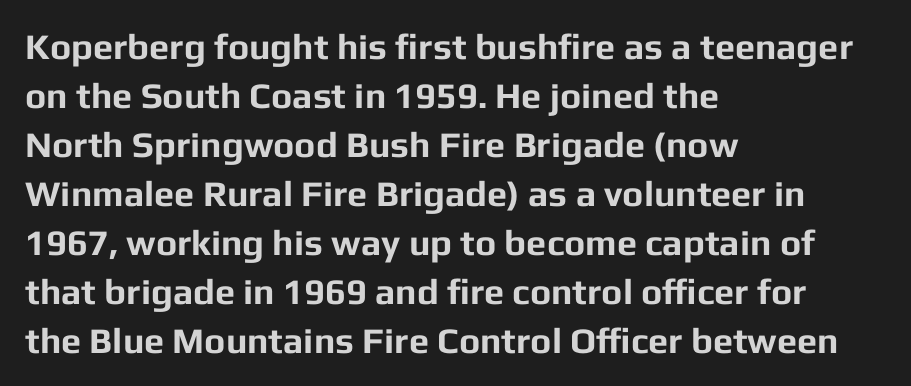
Q: Is the text bold? A: Yes.
Q: Is the text italic (slanted)? A: No, it is upright.
Q: Is the typeface a serif or a sans-serif typeface? A: Sans-serif.
Q: Is the text underlined? A: No.
Q: How is the paragraph aligned? A: Left-aligned.
Q: Is the spacing between letters normal or unusually wide? A: Normal.
Q: Is the spacing between lines tight, normal or loose? A: Normal.
Q: Width (condensed, normal, or wide)? A: Normal.
Q: Stroke contrast? A: Low.
Q: x-height? A: Medium.
Q: Monospaced? A: No.
